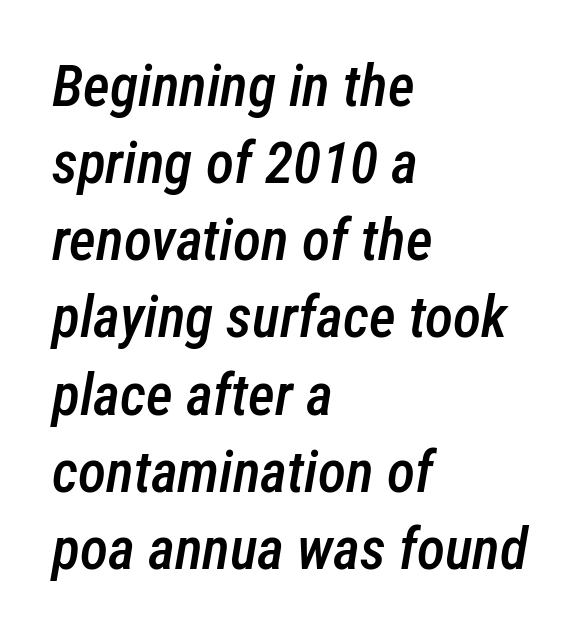
{"italic": "yes", "lean": "right", "slant_degrees": 12, "bold": "semi", "weight": "semibold", "width": "condensed", "stroke_contrast": "low", "x_height": "medium", "monospaced": "no", "underline": "no", "align": "left", "line_spacing": "normal", "line_spacing_ratio": 1.33, "letter_spacing": "normal", "letter_spacing_em": 0.0, "glyph_px": 58}
